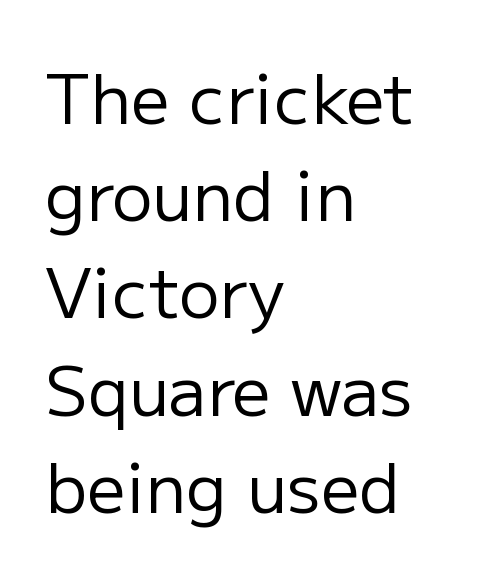
Q: Is the text bold? A: No.
Q: Is the text italic (slanted)? A: No, it is upright.
Q: Is the typeface a serif or a sans-serif typeface? A: Sans-serif.
Q: Is the text underlined? A: No.
Q: How is the paragraph aligned? A: Left-aligned.
Q: Is the spacing between letters normal or unusually wide? A: Normal.
Q: Is the spacing between lines tight, normal or loose? A: Normal.
Q: Width (condensed, normal, or wide)? A: Normal.
Q: Stroke contrast? A: Low.
Q: x-height? A: Medium.
Q: Monospaced? A: No.
